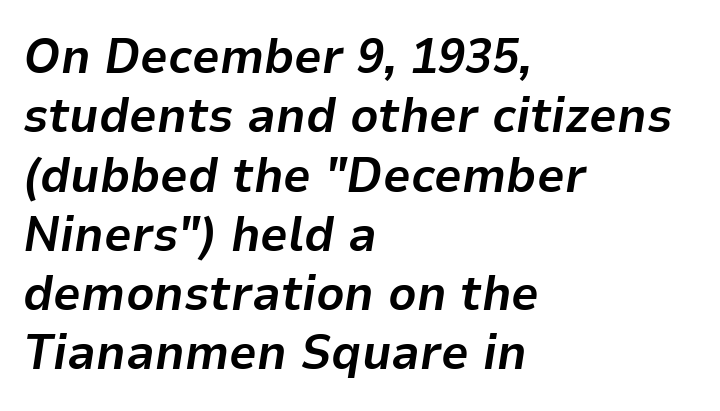
The image shows 49 px bold type, italic (leaning right); set left-aligned, line spacing 1.21x, normal letter spacing, not underlined; low stroke contrast and a medium x-height.
